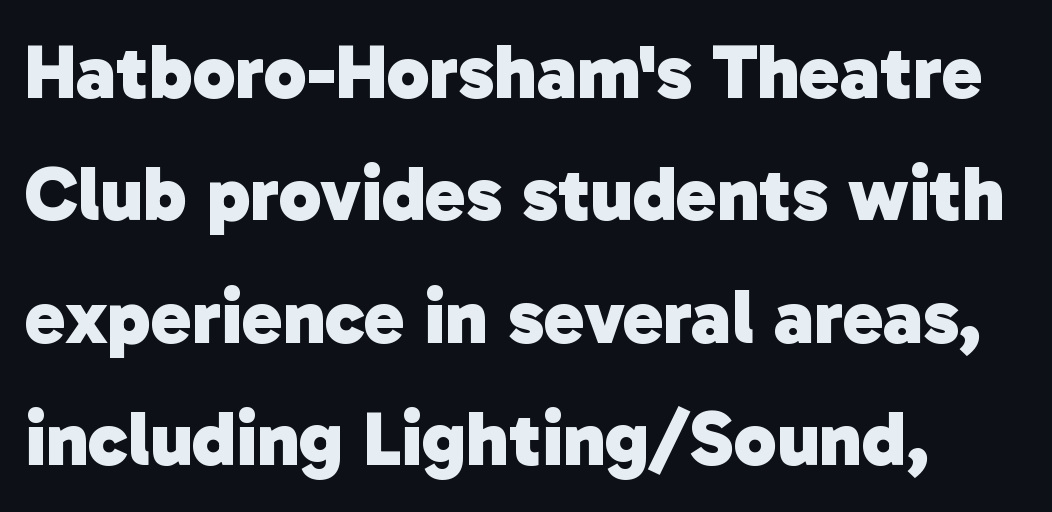
The image shows 77 px heavy sans-serif type; set normal line spacing (1.59x), normal letter spacing, not underlined; low stroke contrast and a medium x-height.
